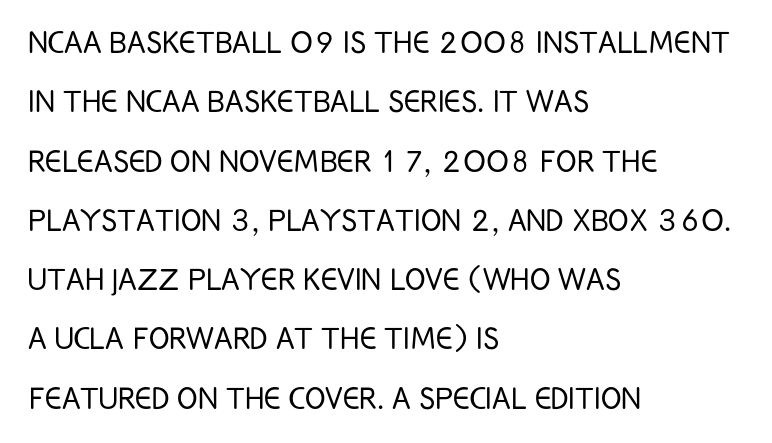
Q: Is the text bold? A: No.
Q: Is the text italic (slanted)? A: No, it is upright.
Q: Is the typeface a serif or a sans-serif typeface? A: Sans-serif.
Q: Is the text underlined? A: No.
Q: How is the paragraph aligned? A: Left-aligned.
Q: Is the spacing between letters normal or unusually wide? A: Normal.
Q: Is the spacing between lines tight, normal or loose? A: Normal.
Q: Width (condensed, normal, or wide)? A: Condensed.
Q: Stroke contrast? A: Low.
Q: x-height? A: Large.
Q: Monospaced? A: No.
